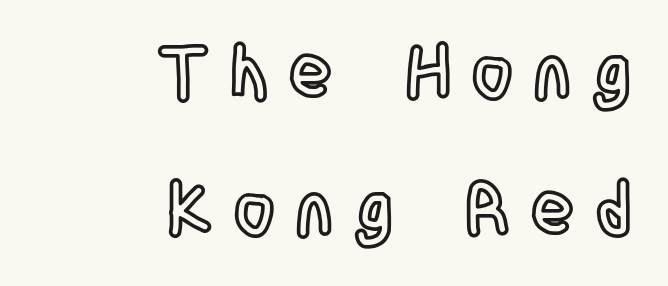
Style check: upright. Alignment: flush right. Tracking here is generous; glyphs stand well apart from one another. Only glyphs here, with clear space below each row.
